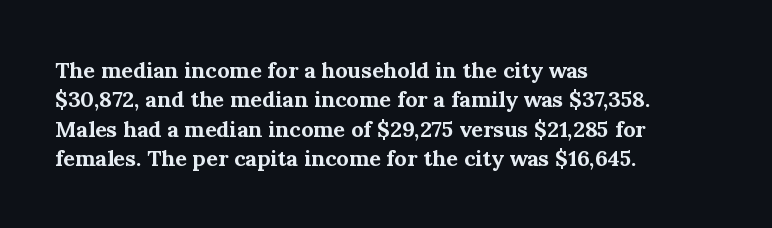
Q: Is the text bold? A: Yes.
Q: Is the text italic (slanted)? A: No, it is upright.
Q: Is the text underlined? A: No.
Q: How is the paragraph aligned? A: Left-aligned.
Q: Is the spacing between letters normal or unusually wide? A: Normal.
Q: Is the spacing between lines tight, normal or loose? A: Normal.
